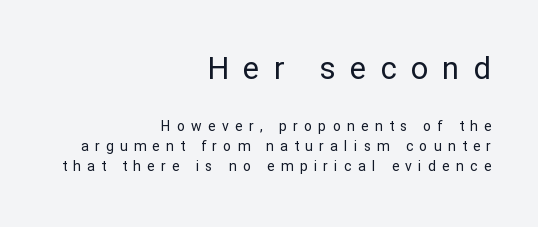
Casual observation: everything's shoved over to the right. Character widths vary here, with narrow letters taking less room than wide ones. Words float on clear page, feet unadorned. The first block has been scaled up relative to the second. If you drew a line through each stem, it would be perfectly vertical.
